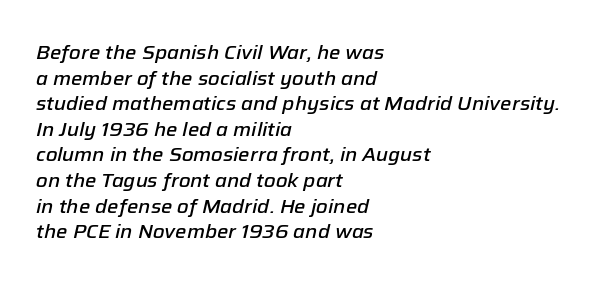
Slanted lettering throughout. Notice the strokes are somewhat thickened but not fully heavy: this is a semibold. Is there much room between lines? A standard amount, neither cramped nor airy. Visually the block forms a straight wall on the left and a jagged coastline on the right. Descender tails drop into unmarked territory.
